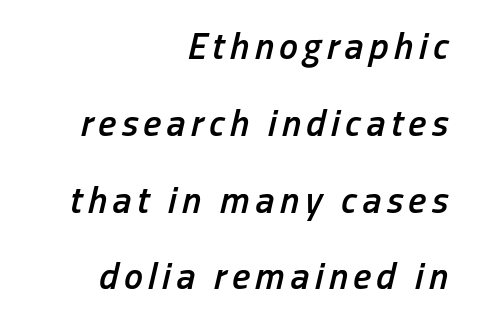
Q: Is the text bold? A: Semi-bold.
Q: Is the text italic (slanted)? A: Yes, it leans right by about 13 degrees.
Q: Is the text underlined? A: No.
Q: How is the paragraph aligned? A: Right-aligned.
Q: Is the spacing between lines tight, normal or loose? A: Loose.
Q: Width (condensed, normal, or wide)? A: Condensed.
Q: Stroke contrast? A: Low.
Q: x-height? A: Medium.
Q: Monospaced? A: No.
